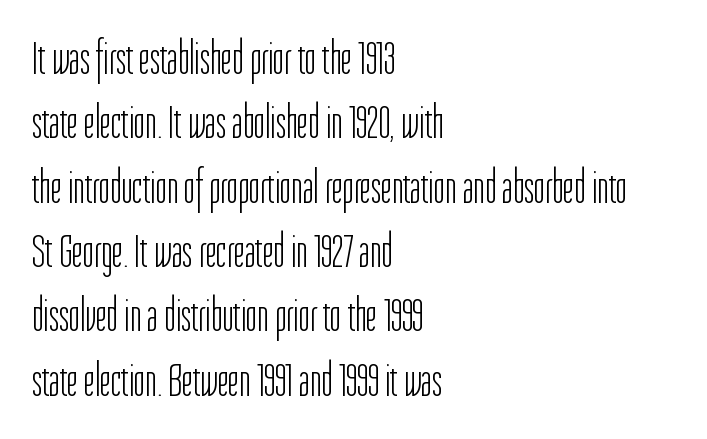
Q: Is the text bold? A: No.
Q: Is the text italic (slanted)? A: No, it is upright.
Q: Is the typeface a serif or a sans-serif typeface? A: Sans-serif.
Q: Is the text underlined? A: No.
Q: How is the paragraph aligned? A: Left-aligned.
Q: Is the spacing between letters normal or unusually wide? A: Normal.
Q: Is the spacing between lines tight, normal or loose? A: Normal.
Q: Width (condensed, normal, or wide)? A: Condensed.
Q: Stroke contrast? A: Low.
Q: x-height? A: Medium.
Q: Monospaced? A: No.
